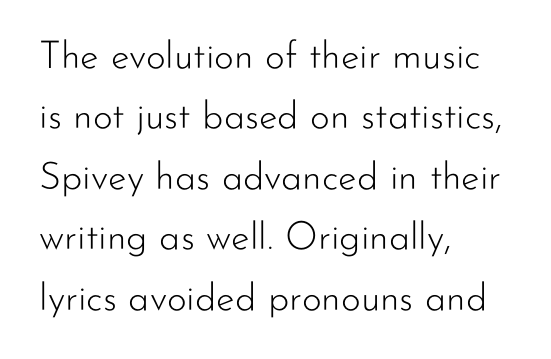
The image shows 38 px light sans-serif type, upright; set left-aligned, normal line spacing (1.59x), normal letter spacing, not underlined; low stroke contrast and a small x-height.
